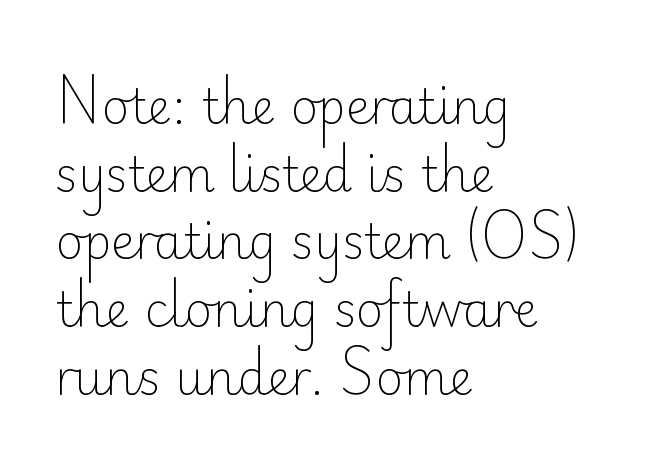
Q: Is the text bold? A: No.
Q: Is the text italic (slanted)? A: No, it is upright.
Q: Is the typeface a serif or a sans-serif typeface? A: Sans-serif.
Q: Is the text underlined? A: No.
Q: How is the paragraph aligned? A: Left-aligned.
Q: Is the spacing between letters normal or unusually wide? A: Normal.
Q: Is the spacing between lines tight, normal or loose? A: Normal.
Q: Width (condensed, normal, or wide)? A: Normal.
Q: Stroke contrast? A: Low.
Q: x-height? A: Small.
Q: Monospaced? A: No.
